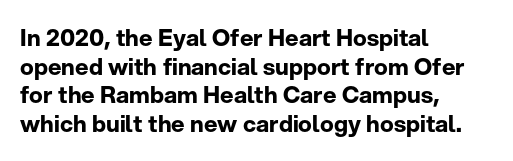
Q: Is the text bold? A: Yes.
Q: Is the text italic (slanted)? A: No, it is upright.
Q: Is the text underlined? A: No.
Q: How is the paragraph aligned? A: Left-aligned.
Q: Is the spacing between letters normal or unusually wide? A: Normal.
Q: Is the spacing between lines tight, normal or loose? A: Normal.
